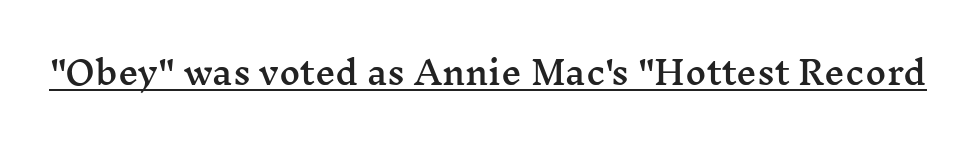
These lines were composed using upright roman letters. Observe the serifs anchoring each vertical stroke in this sample. The passage shown is underscored from start to finish. Words appear dense and cohesive because spacing is normal. Think of a printed novel: that variable character pitch is what you see here.
